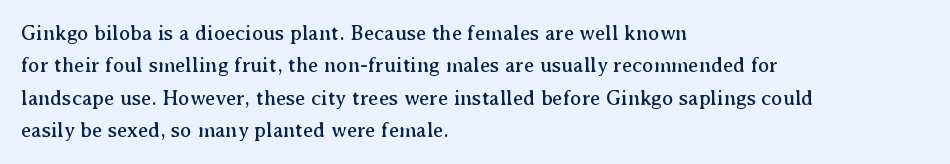
Q: Is the text italic (slanted)? A: No, it is upright.
Q: Is the text underlined? A: No.
Q: How is the paragraph aligned? A: Left-aligned.
Q: Is the spacing between letters normal or unusually wide? A: Normal.
Q: Is the spacing between lines tight, normal or loose? A: Normal.
